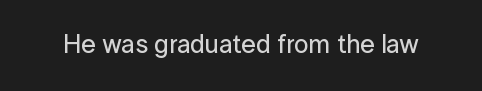
{"italic": "no", "underline": "no", "letter_spacing": "normal", "letter_spacing_em": 0.0, "glyph_px": 26}
